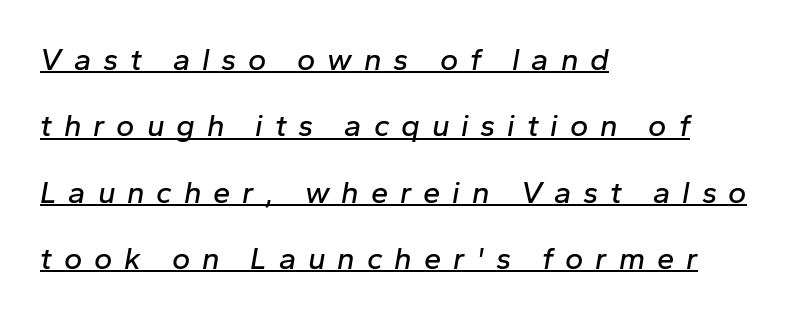
Does the copy run flush right? No — it runs flush left. Like a heading marked for emphasis, these lines bear an underscore. These lines are rendered in a variable-pitch font. In terms of posture, this sample is oblique. Someone cranked the tracking dial way up on this one.
